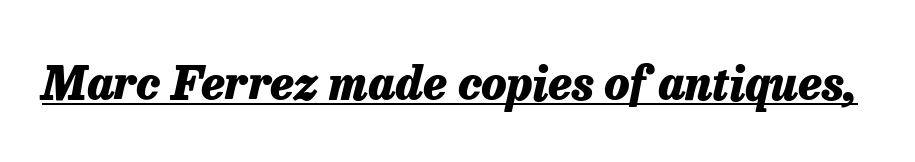
The typesetter has applied underlining to the passage shown. Caption: standard tracking, unaltered. Slant detected: the letters are inclined. Character widths vary here, with narrow letters taking less room than wide ones. This is heavy type, rendered in bold.
